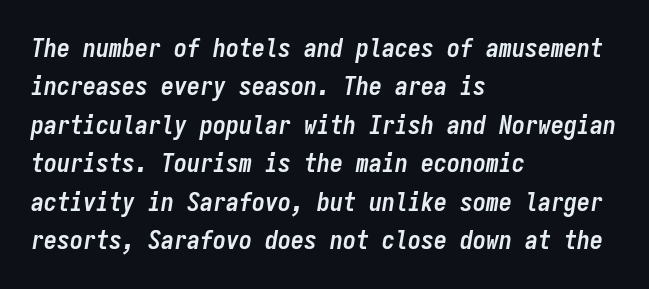
Q: Is the text bold? A: Yes.
Q: Is the text italic (slanted)? A: Yes, it leans right by about 9 degrees.
Q: Is the text underlined? A: No.
Q: How is the paragraph aligned? A: Left-aligned.
Q: Is the spacing between letters normal or unusually wide? A: Normal.
Q: Is the spacing between lines tight, normal or loose? A: Normal.
